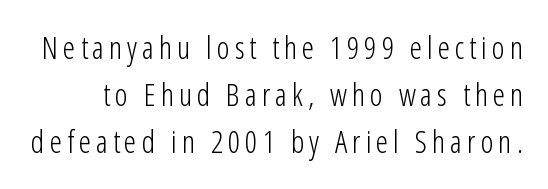
You could not count columns in this text — the font is proportionally spaced. Is there much room between lines? A standard amount, neither cramped nor airy. In terms of letterform style, serifs are entirely absent. Upright lettering throughout.
